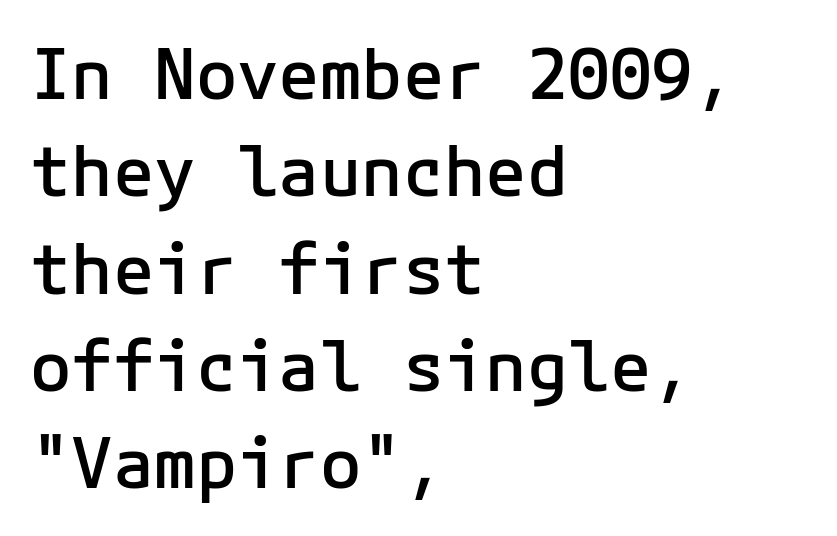
Stroke thickness is moderately raised; the sample reads as semibold. Interline gaps are of average width in this sample. Note the uniform advance width — an 'i' takes as much space as an 'm'. Plain, unruled lines of type.
